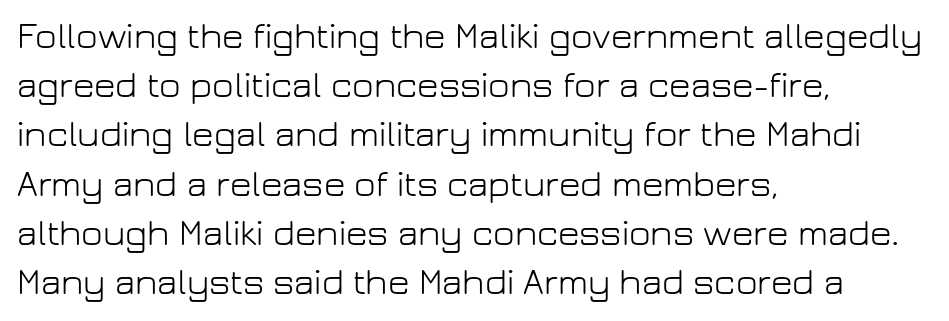
Q: Is the text bold? A: No.
Q: Is the text italic (slanted)? A: No, it is upright.
Q: Is the typeface a serif or a sans-serif typeface? A: Sans-serif.
Q: Is the text underlined? A: No.
Q: How is the paragraph aligned? A: Left-aligned.
Q: Is the spacing between letters normal or unusually wide? A: Normal.
Q: Is the spacing between lines tight, normal or loose? A: Normal.
Q: Width (condensed, normal, or wide)? A: Normal.
Q: Stroke contrast? A: Low.
Q: x-height? A: Medium.
Q: Monospaced? A: No.
